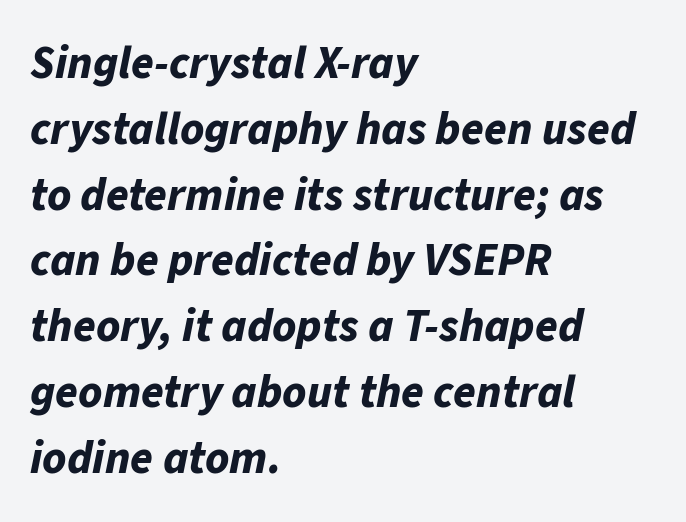
{"italic": "yes", "lean": "right", "slant_degrees": 11, "bold": "yes", "weight": "bold", "width": "normal", "stroke_contrast": "low", "x_height": "medium", "monospaced": "no", "underline": "no", "align": "left", "line_spacing": "normal", "line_spacing_ratio": 1.43, "letter_spacing": "normal", "letter_spacing_em": 0.0, "glyph_px": 46}
